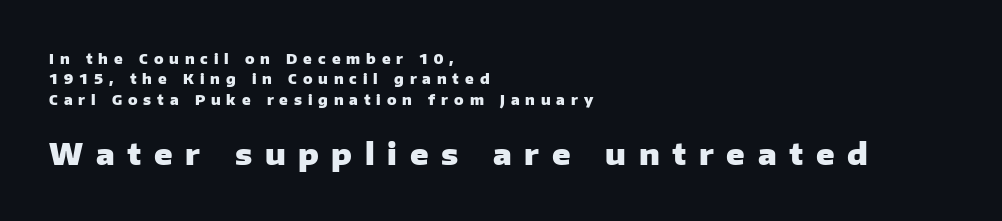
Q: Is the text bold? A: Yes.
Q: Is the text italic (slanted)? A: No, it is upright.
Q: Is the typeface a serif or a sans-serif typeface? A: Sans-serif.
Q: Is the text underlined? A: No.
Q: How is the paragraph aligned? A: Left-aligned.
Q: Is the spacing between letters normal or unusually wide? A: Unusually wide.
Q: Is the spacing between lines tight, normal or loose? A: Normal.
Q: Which block of text is set in a larger size, the first (top) or the second (bottom)? A: The second (bottom) one.
Q: Width (condensed, normal, or wide)? A: Normal.
Q: Stroke contrast? A: Low.
Q: x-height? A: Medium.
Q: Monospaced? A: No.
